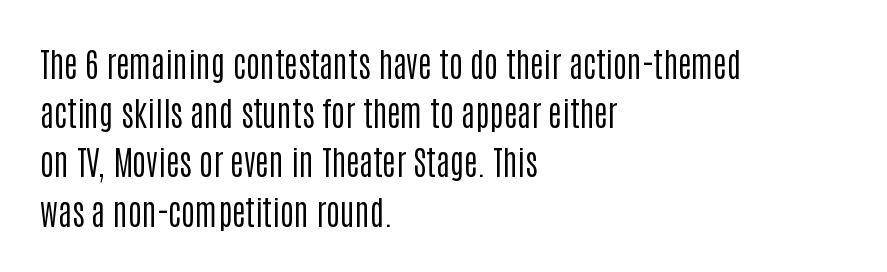
The designer went with a sans here, leaving each stem footless. Do the characters align in a grid? No, the font is proportional. This is not heavy type; no bold has been used. The leading is moderate, giving the passage an even texture. Honestly, there is no underline to notice here at all. The passage is arranged the way most books set body copy — flush left.
